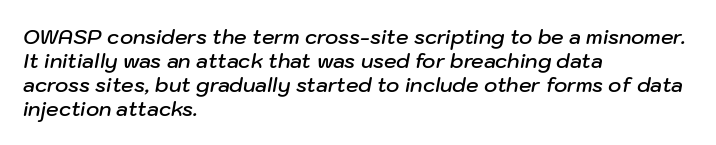
{"italic": "yes", "lean": "right", "slant_degrees": 10, "bold": "semi", "underline": "no", "align": "left", "line_spacing_ratio": 1.2, "letter_spacing": "normal", "letter_spacing_em": 0.0, "glyph_px": 20}
